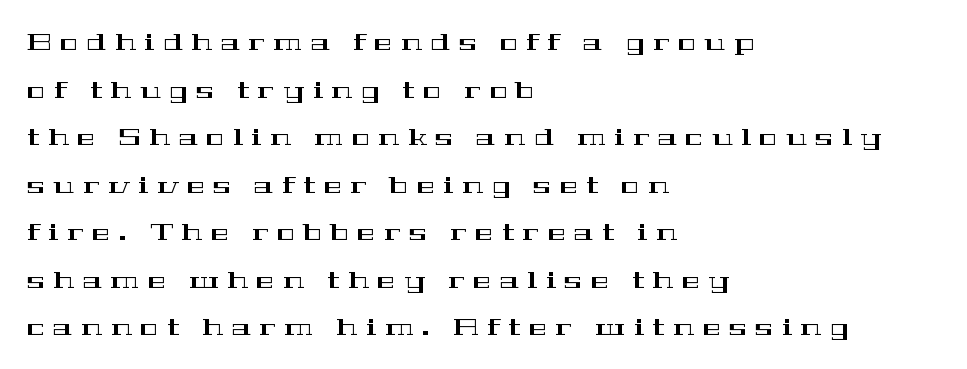
{"italic": "no", "underline": "no", "align": "left", "line_spacing": "loose", "line_spacing_ratio": 1.98, "letter_spacing": "wide", "letter_spacing_em": 0.36, "glyph_px": 24}
